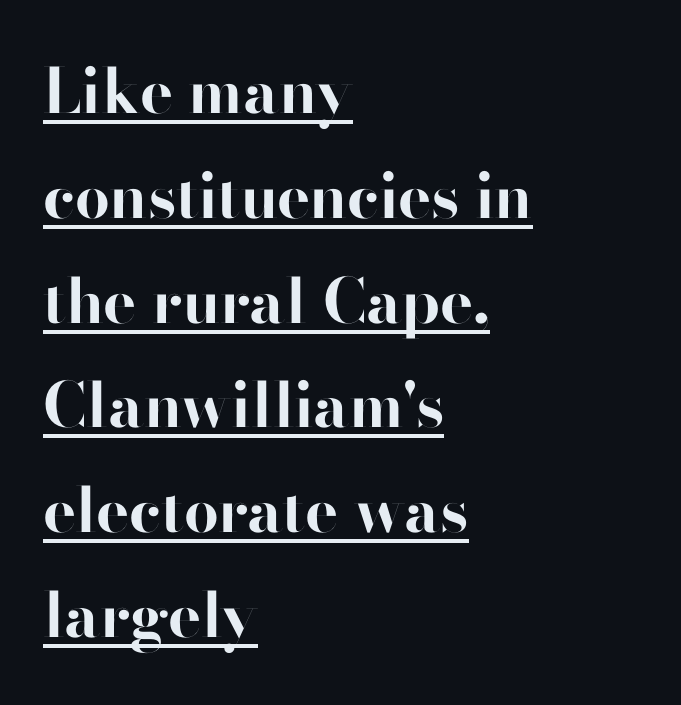
The image shows 62 px bold sans-serif type, upright; set left-aligned, normal line spacing (1.69x), normal letter spacing, underlined; high stroke contrast and a small x-height.
